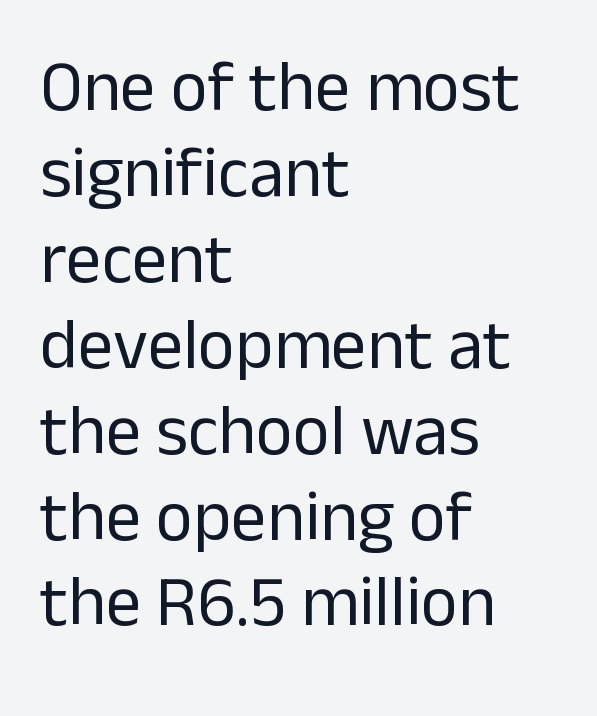
The image shows 71 px regular-weight sans-serif type, upright; set left-aligned, line spacing 1.21x, normal letter spacing, not underlined; low stroke contrast and a medium x-height.
